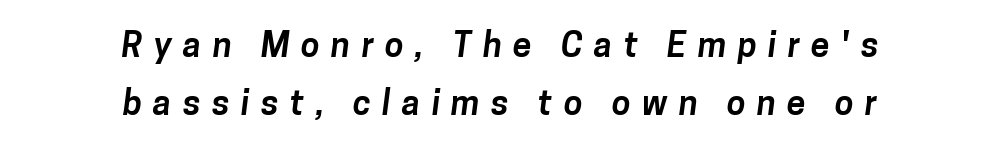
The image shows 34 px bold sans-serif type; set centered, normal line spacing (1.7x), unusually wide letter spacing (+0.33 em), not underlined; low stroke contrast and a medium x-height.
